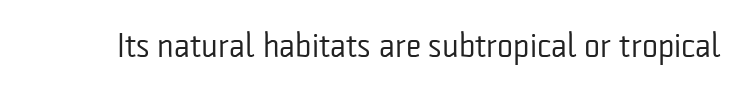
Does the type have serifs? No, each stem ends abruptly. This sample has the flowing, uneven cadence of proportional lettering. Nobody drew a line under any word here. A roman cut, with each character standing at attention.
